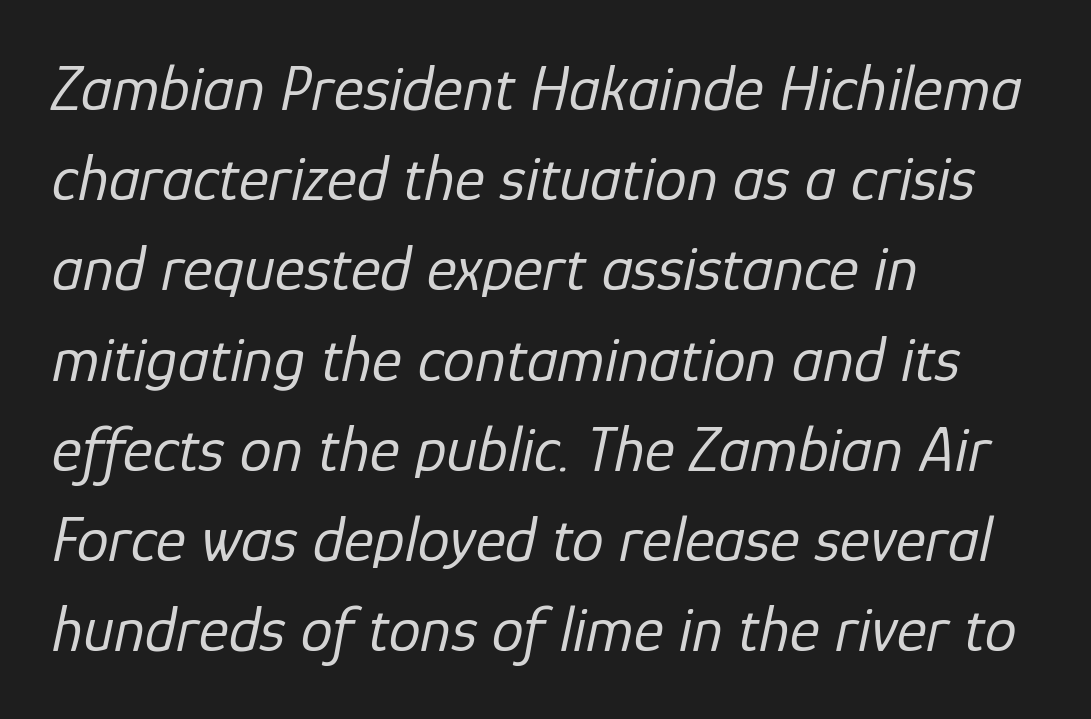
The passage shown is typed in a proportional face where columns would drift. Short and long lines alike share a common starting point at left. Letter spacing: default. The letters are slanted; this is an italic face. Underline: absent. A quiet, ordinary-to-light weight characterises the typeface.
